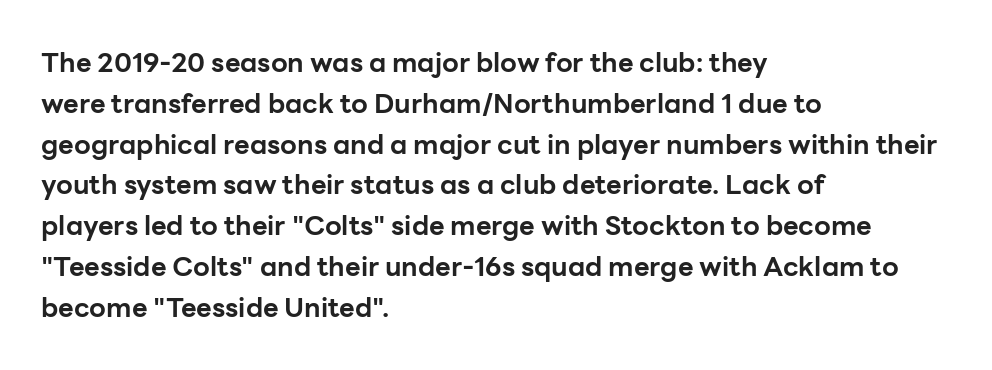
{"italic": "no", "bold": "yes", "underline": "no", "align": "left", "line_spacing": "normal", "line_spacing_ratio": 1.51, "letter_spacing": "normal", "letter_spacing_em": 0.0, "glyph_px": 27}
